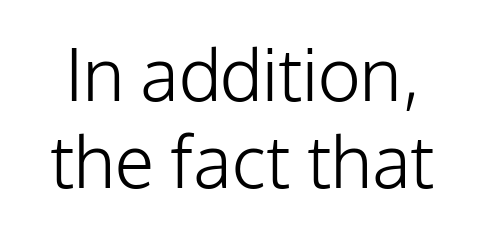
The image shows 73 px light sans-serif type, upright; set line spacing 1.19x, normal letter spacing, not underlined; low stroke contrast and a medium x-height.
